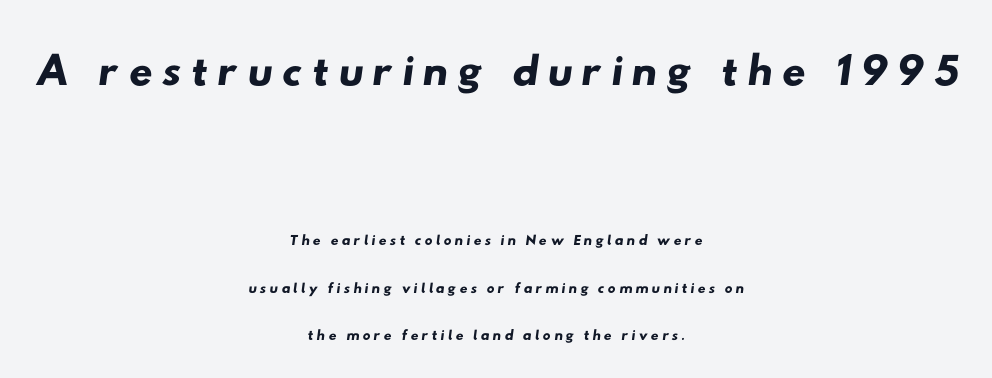
Each letter keeps its own natural width here, so spacing adapts to shape. Line spacing here is loose. The glyphs in this specimen are sans serif. Plain, unruled lines of type. These lines stack symmetrically, like a column narrowing and widening about its center.
